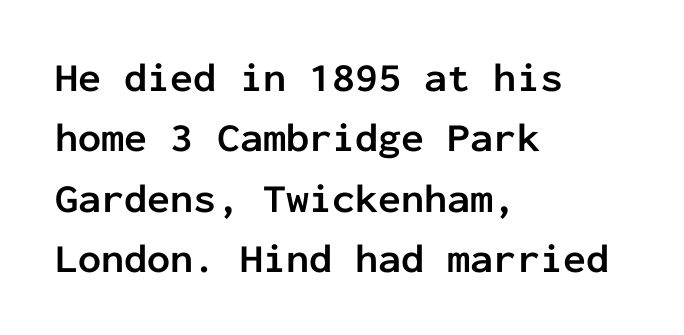
Q: Is the text bold? A: Yes.
Q: Is the text italic (slanted)? A: No, it is upright.
Q: Is the typeface a serif or a sans-serif typeface? A: Sans-serif.
Q: Is the text underlined? A: No.
Q: How is the paragraph aligned? A: Left-aligned.
Q: Is the spacing between letters normal or unusually wide? A: Normal.
Q: Is the spacing between lines tight, normal or loose? A: Normal.
Q: Width (condensed, normal, or wide)? A: Normal.
Q: Stroke contrast? A: Low.
Q: x-height? A: Medium.
Q: Monospaced? A: Yes.
